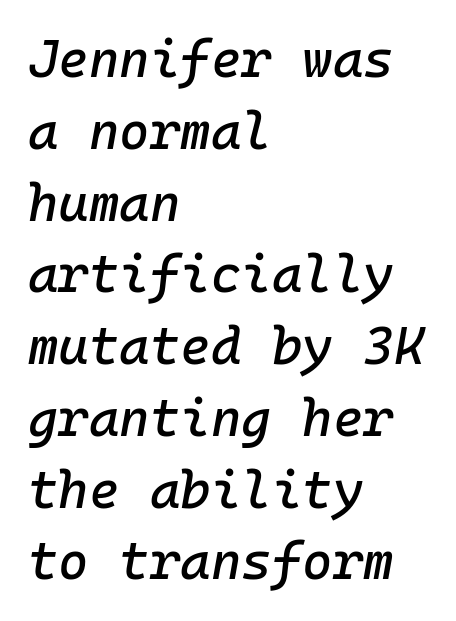
The face used here is monospaced, like something from a code editor. Does the lettering tilt? It does — this is italic. In terms of letterspacing, this is plain default setting. Summary of vertical rhythm: regular, with standard interline spacing. Alignment: flush left.
